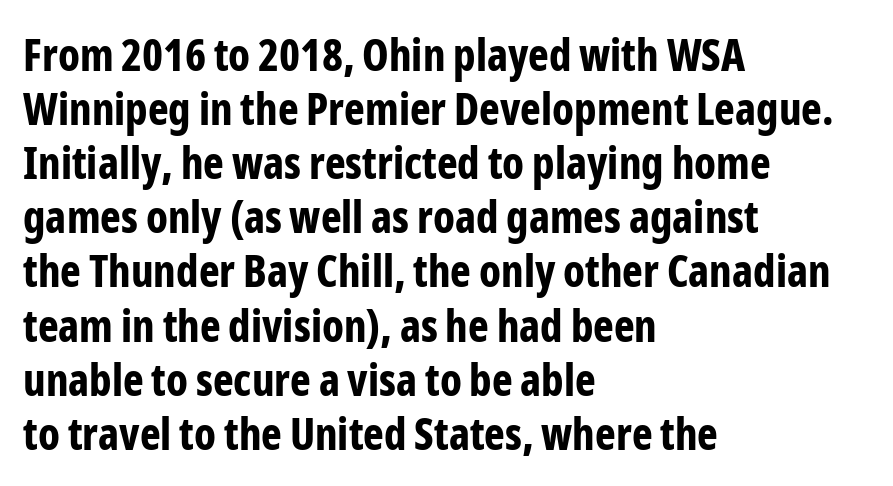
Glance below the letters and you will spot only blank space. Unlike italic type, these characters show no tilt at all. Spacing between characters is what you'd get straight out of the box. These lines are set flush left with a ragged right edge.
